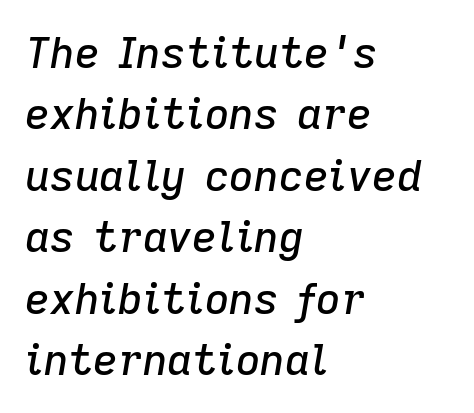
The image shows 43 px text type, italic (leaning right); set left-aligned, normal line spacing (1.43x), normal letter spacing, not underlined; low stroke contrast and a medium x-height.
